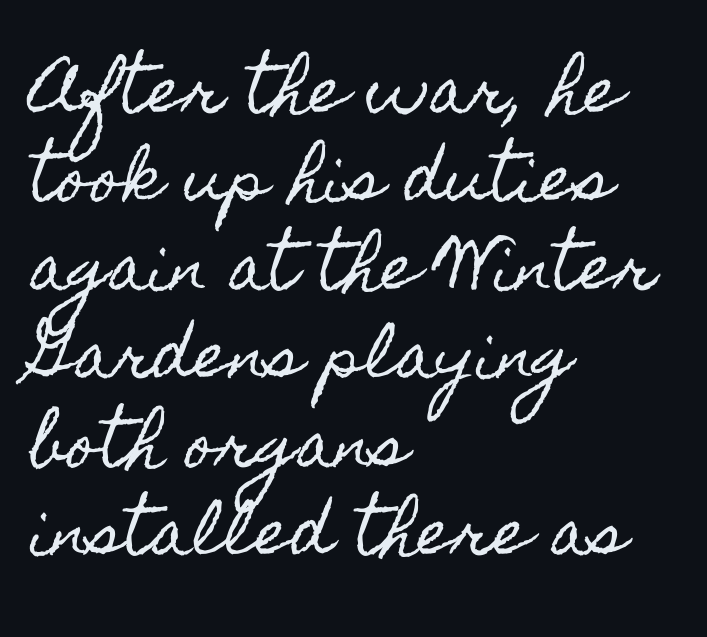
The lines sit at an ordinary, default distance from one another. Clear beneath every line of the passage. Caption: standard tracking, unaltered. Here the designer chose a conventional face with non-uniform glyph widths.
